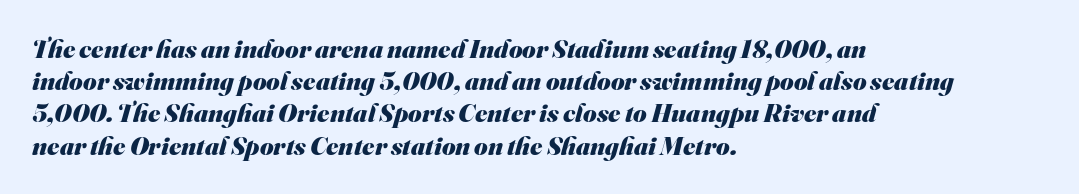
Short and long lines alike share a common starting point at left. Is the type bold? Yes — the strokes are clearly thick and heavy. The type is set solid horizontally, with unmodified tracking. Check the space under the baseline: it is left empty.
